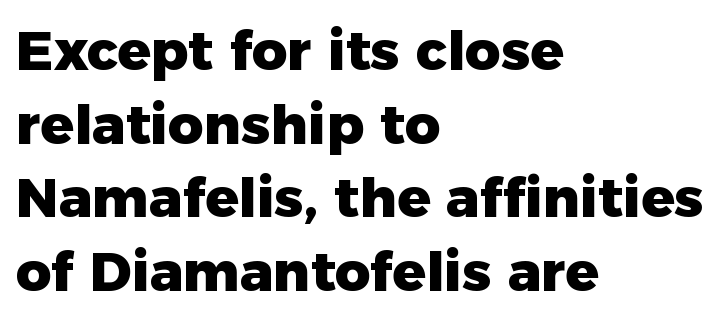
The image shows 55 px heavy sans-serif type, upright; set left-aligned, normal line spacing (1.34x), normal letter spacing, not underlined; low stroke contrast and a medium x-height.
